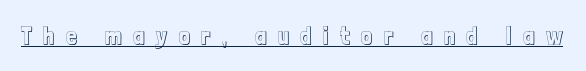
Q: Is the text italic (slanted)? A: No, it is upright.
Q: Is the text underlined? A: Yes.
Q: Is the spacing between letters normal or unusually wide? A: Unusually wide.
